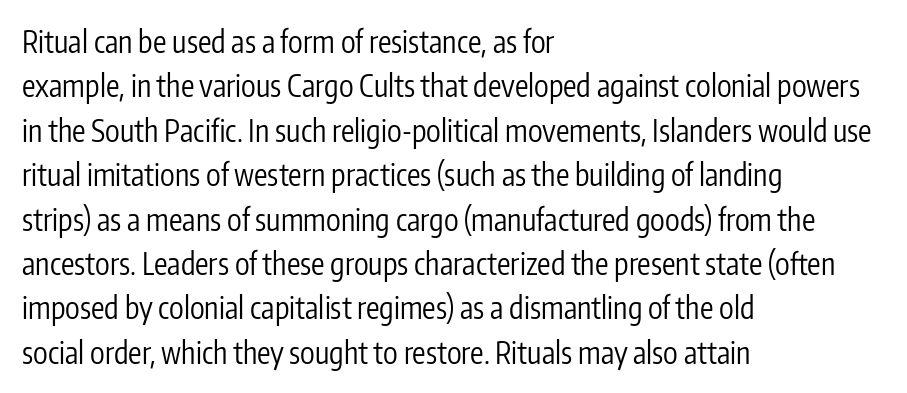
The image shows 30 px regular-weight, condensed sans-serif type, upright; set left-aligned, normal line spacing (1.48x), normal letter spacing, not underlined; low stroke contrast and a medium x-height.
